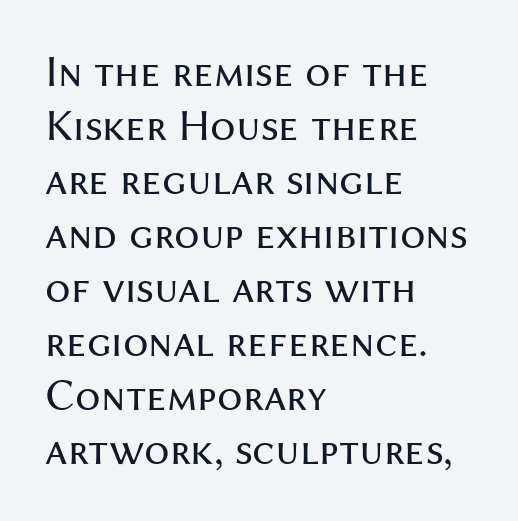
The image shows 45 px regular-weight sans-serif type, upright; set left-aligned, line spacing 1.2x, normal letter spacing, not underlined; medium stroke contrast and a medium x-height.
